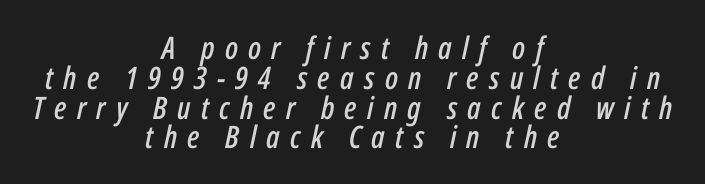
{"italic": "yes", "lean": "right", "slant_degrees": 12, "width": "condensed", "stroke_contrast": "low", "x_height": "medium", "monospaced": "no", "underline": "no", "align": "center", "line_spacing": "tight", "line_spacing_ratio": 0.96, "letter_spacing": "wide", "letter_spacing_em": 0.33, "glyph_px": 31}
